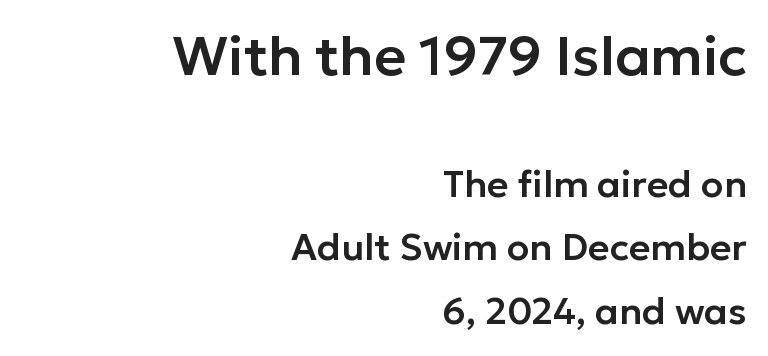
Descender tails drop into unmarked territory. Glyph-to-glyph distance matches everyday printed text. Nothing sits at the stroke ends, so this counts as sans-serif. Varying glyph widths throughout — classic text-font behaviour. Compared with a flush-left layout, this one pins lines to the opposite, right side.
